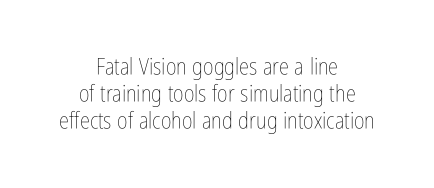
{"italic": "no", "bold": "no", "underline": "no", "align": "center", "line_spacing_ratio": 1.17, "letter_spacing": "normal", "letter_spacing_em": 0.0, "glyph_px": 23}
